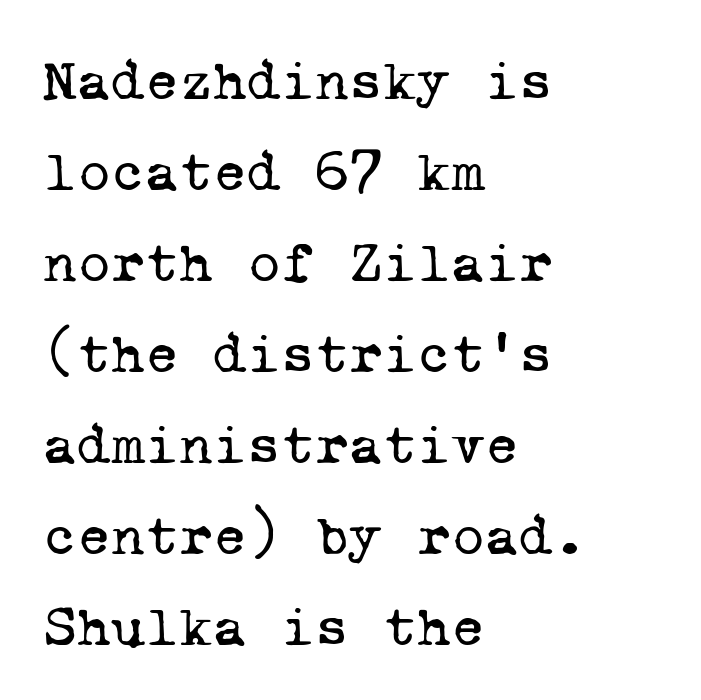
The image shows 58 px regular-weight serif type, monospaced; set left-aligned, normal line spacing (1.57x), normal letter spacing, not underlined; low stroke contrast and a medium x-height.
